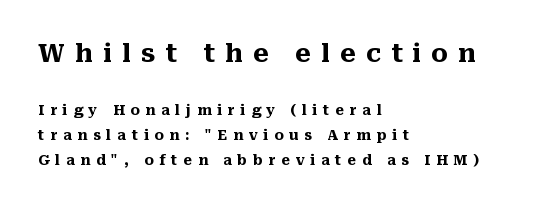
Q: Is the text bold? A: Yes.
Q: Is the text italic (slanted)? A: No, it is upright.
Q: Is the text underlined? A: No.
Q: How is the paragraph aligned? A: Left-aligned.
Q: Is the spacing between letters normal or unusually wide? A: Unusually wide.
Q: Which block of text is set in a larger size, the first (top) or the second (bottom)? A: The first (top) one.
